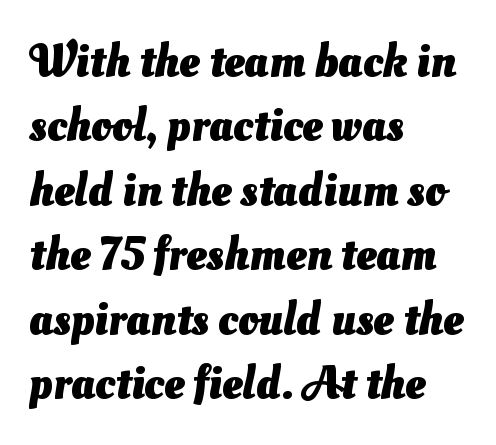
{"serif": "no", "bold": "yes", "weight": "heavy", "width": "normal", "stroke_contrast": "medium", "x_height": "small", "monospaced": "no", "underline": "no", "align": "left", "line_spacing": "normal", "line_spacing_ratio": 1.4, "letter_spacing": "normal", "letter_spacing_em": 0.0, "glyph_px": 46}
